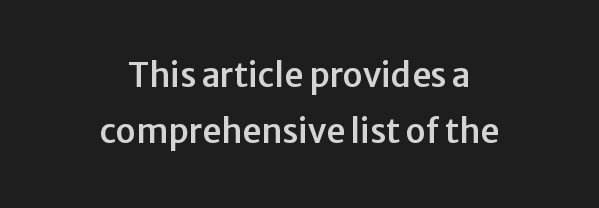
Q: Is the text italic (slanted)? A: No, it is upright.
Q: Is the typeface a serif or a sans-serif typeface? A: Sans-serif.
Q: Is the text underlined? A: No.
Q: How is the paragraph aligned? A: Centered.
Q: Is the spacing between letters normal or unusually wide? A: Normal.
Q: Width (condensed, normal, or wide)? A: Normal.
Q: Stroke contrast? A: Low.
Q: x-height? A: Medium.
Q: Monospaced? A: No.
